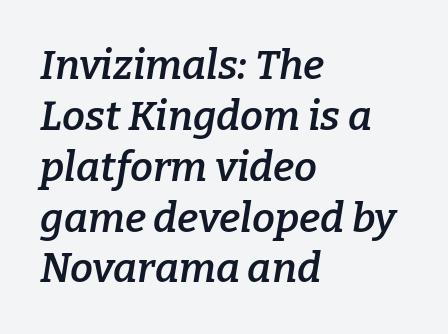
The image shows 41 px semibold serif type, italic (leaning right); set left-aligned, line spacing 1.24x, normal letter spacing, not underlined; low stroke contrast and a medium x-height.
